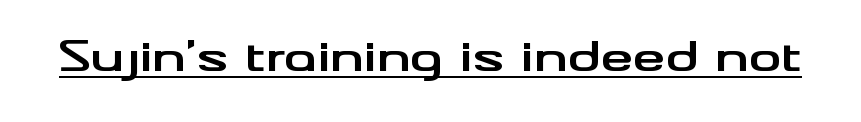
{"serif": "no", "italic": "no", "bold": "yes", "weight": "bold", "width": "wide", "stroke_contrast": "medium", "x_height": "small", "monospaced": "no", "underline": "yes", "letter_spacing": "normal", "letter_spacing_em": 0.0, "glyph_px": 41}
